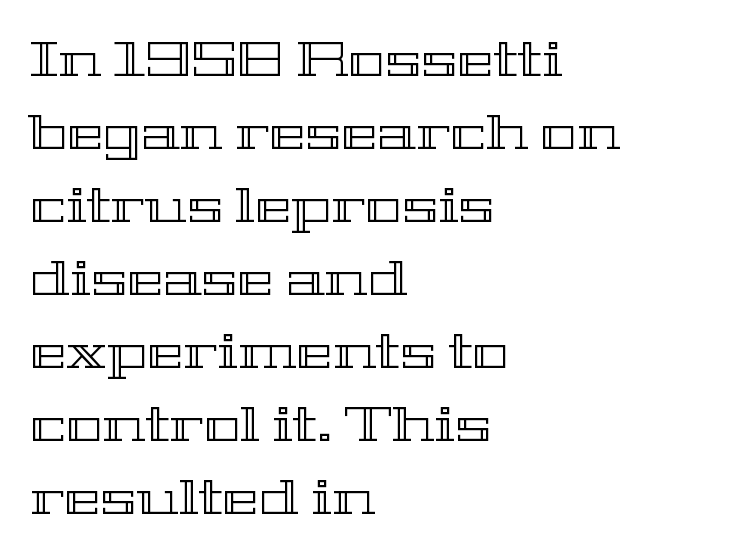
Caption: standard tracking, unaltered. The lines in this sample share a left origin and differ only in where they stop. A normal amount of white space separates one row of letters from the next. Bare-footed words on every line. Do the characters align in a grid? No, the font is proportional. When letters stand straight like this, we call the style roman or upright.
